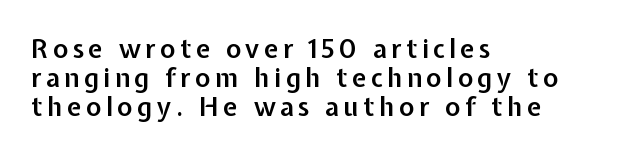
{"italic": "no", "bold": "semi", "underline": "no", "align": "left", "line_spacing": "tight", "line_spacing_ratio": 1.11, "glyph_px": 26}
